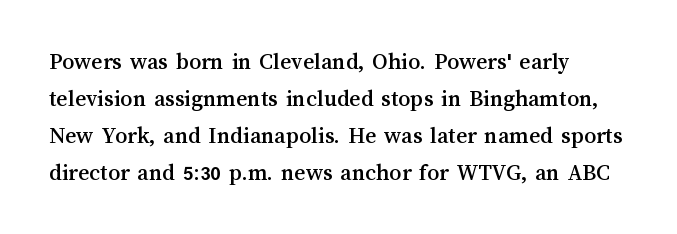
Q: Is the text italic (slanted)? A: No, it is upright.
Q: Is the text underlined? A: No.
Q: How is the paragraph aligned? A: Left-aligned.
Q: Is the spacing between letters normal or unusually wide? A: Normal.
Q: Is the spacing between lines tight, normal or loose? A: Normal.
